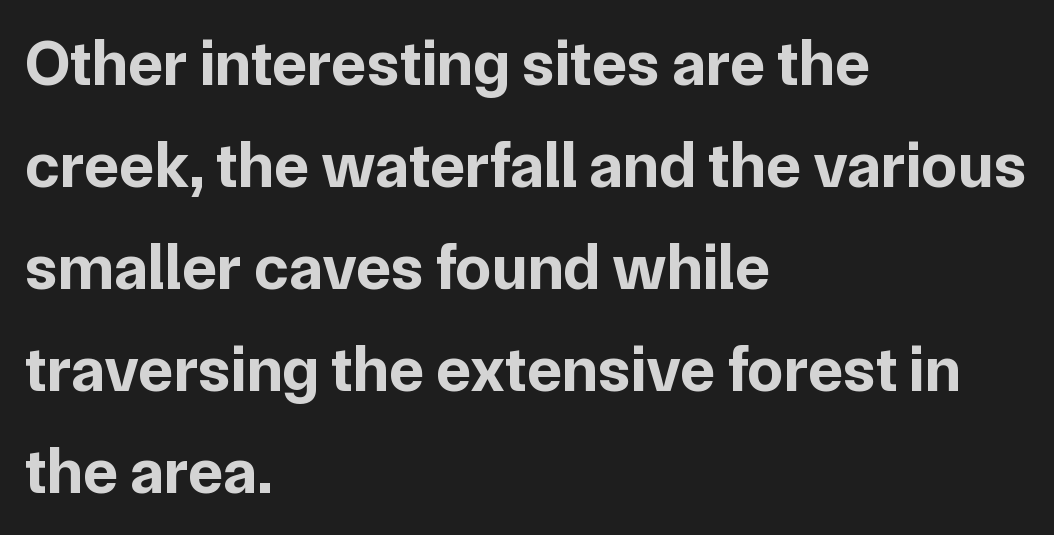
{"serif": "no", "italic": "no", "bold": "yes", "weight": "bold", "width": "normal", "stroke_contrast": "low", "x_height": "medium", "monospaced": "no", "underline": "no", "align": "left", "line_spacing": "normal", "line_spacing_ratio": 1.57, "letter_spacing": "normal", "letter_spacing_em": 0.0, "glyph_px": 65}
